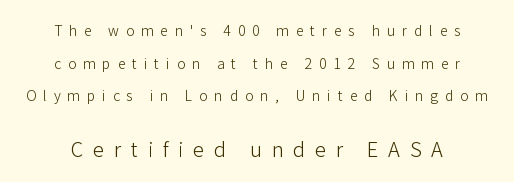
{"italic": "no", "bold": "no", "underline": "no", "line_spacing": "loose", "line_spacing_ratio": 2.33, "letter_spacing": "wide", "letter_spacing_em": 0.49, "larger_block": "second", "size_ratio": 1.43, "glyph_px": 20}
